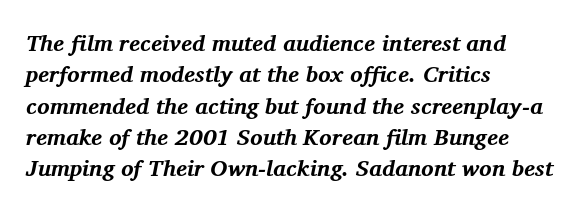
Q: Is the text bold? A: Yes.
Q: Is the text italic (slanted)? A: Yes, it leans right by about 11 degrees.
Q: Is the text underlined? A: No.
Q: How is the paragraph aligned? A: Left-aligned.
Q: Is the spacing between letters normal or unusually wide? A: Normal.
Q: Is the spacing between lines tight, normal or loose? A: Normal.
